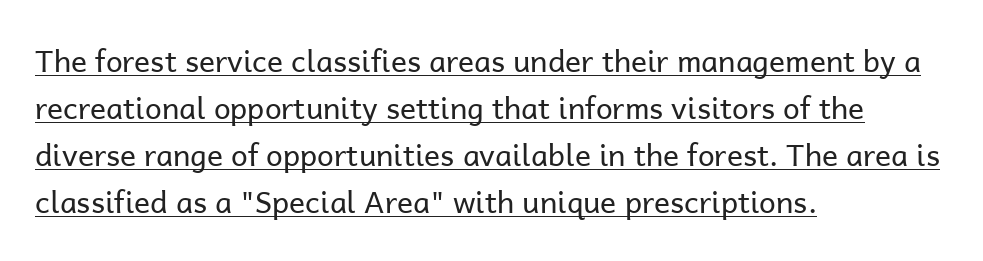
Q: Is the text bold? A: No.
Q: Is the text italic (slanted)? A: No, it is upright.
Q: Is the typeface a serif or a sans-serif typeface? A: Sans-serif.
Q: Is the text underlined? A: Yes.
Q: How is the paragraph aligned? A: Left-aligned.
Q: Is the spacing between letters normal or unusually wide? A: Normal.
Q: Is the spacing between lines tight, normal or loose? A: Normal.
Q: Width (condensed, normal, or wide)? A: Normal.
Q: Stroke contrast? A: Low.
Q: x-height? A: Medium.
Q: Monospaced? A: No.
